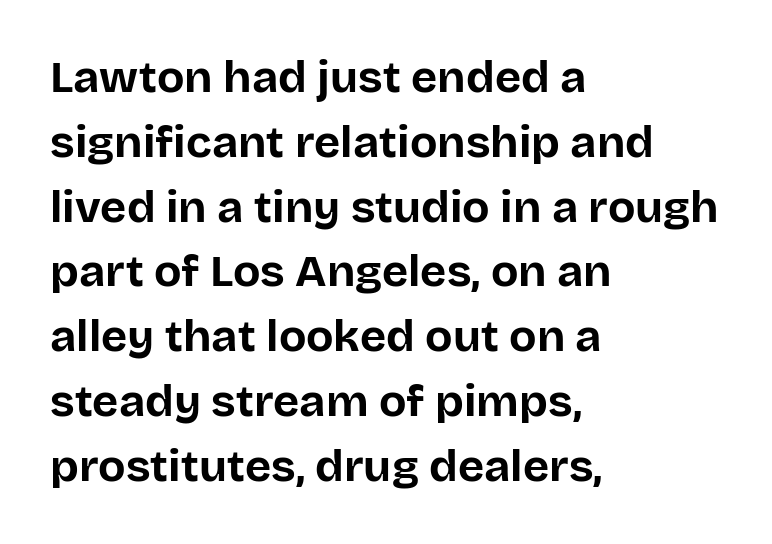
Q: Is the text bold? A: Yes.
Q: Is the text italic (slanted)? A: No, it is upright.
Q: Is the typeface a serif or a sans-serif typeface? A: Sans-serif.
Q: Is the text underlined? A: No.
Q: How is the paragraph aligned? A: Left-aligned.
Q: Is the spacing between letters normal or unusually wide? A: Normal.
Q: Is the spacing between lines tight, normal or loose? A: Normal.
Q: Width (condensed, normal, or wide)? A: Normal.
Q: Stroke contrast? A: Low.
Q: x-height? A: Large.
Q: Monospaced? A: No.
